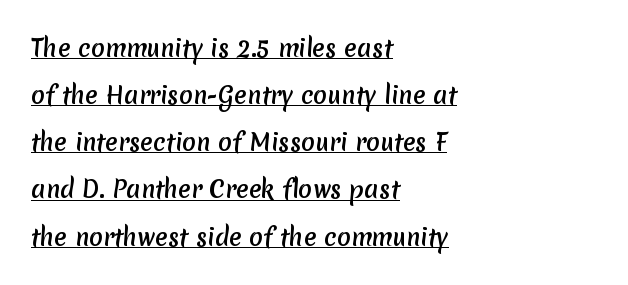
Q: Is the text underlined? A: Yes.
Q: How is the paragraph aligned? A: Left-aligned.
Q: Is the spacing between letters normal or unusually wide? A: Normal.
Q: Is the spacing between lines tight, normal or loose? A: Loose.
